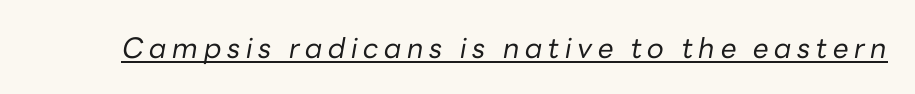
The image shows 28 px regular-weight type, italic (leaning right); set unusually wide letter spacing (+0.2 em), underlined; low stroke contrast and a medium x-height.
